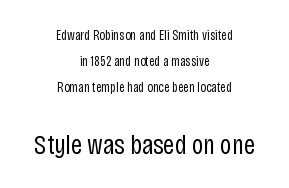
The foot of each line stays bare and open. You can tell it's not italic because the verticals are truly vertical. Font category for this specimen: sans-serif. You could not count columns in this text — the font is proportionally spaced.
